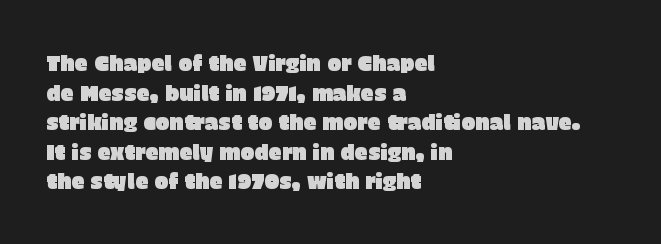
{"italic": "no", "underline": "no", "align": "left", "line_spacing": "normal", "line_spacing_ratio": 1.41, "letter_spacing": "normal", "letter_spacing_em": 0.0, "glyph_px": 21}
